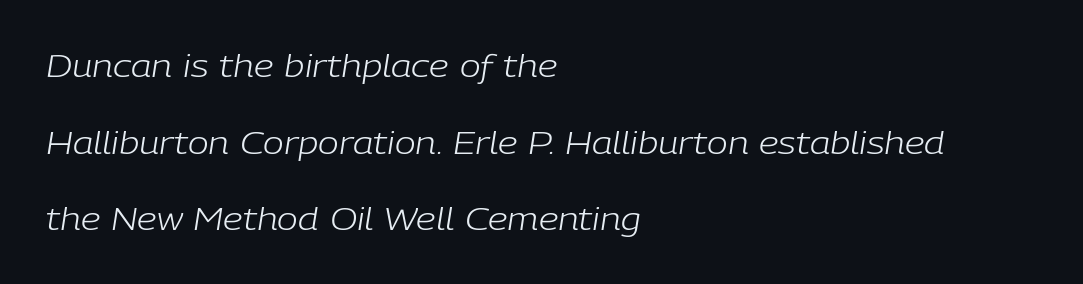
The image shows 31 px light type, italic (leaning right); set left-aligned, loose line spacing (2.47x), normal letter spacing, not underlined; low stroke contrast and a medium x-height.
